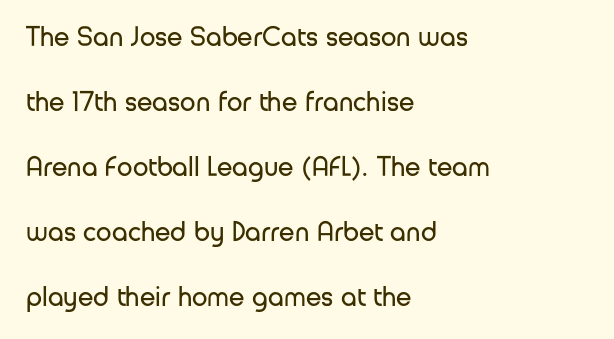
Q: Is the text bold? A: No.
Q: Is the text italic (slanted)? A: No, it is upright.
Q: Is the typeface a serif or a sans-serif typeface? A: Sans-serif.
Q: Is the text underlined? A: No.
Q: How is the paragraph aligned? A: Left-aligned.
Q: Is the spacing between letters normal or unusually wide? A: Normal.
Q: Is the spacing between lines tight, normal or loose? A: Loose.
Q: Width (condensed, normal, or wide)? A: Normal.
Q: Stroke contrast? A: Low.
Q: x-height? A: Medium.
Q: Monospaced? A: No.
